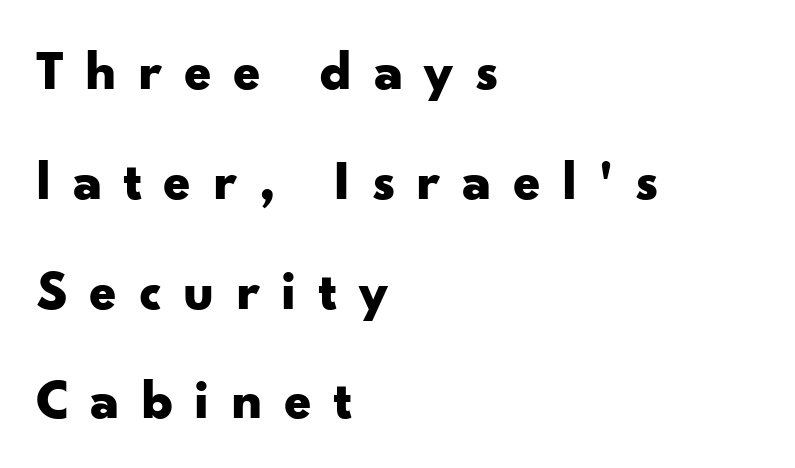
{"serif": "no", "italic": "no", "bold": "yes", "weight": "bold", "width": "wide", "stroke_contrast": "low", "x_height": "small", "monospaced": "no", "underline": "no", "align": "left", "line_spacing": "loose", "line_spacing_ratio": 1.96, "letter_spacing": "wide", "letter_spacing_em": 0.38, "glyph_px": 56}
